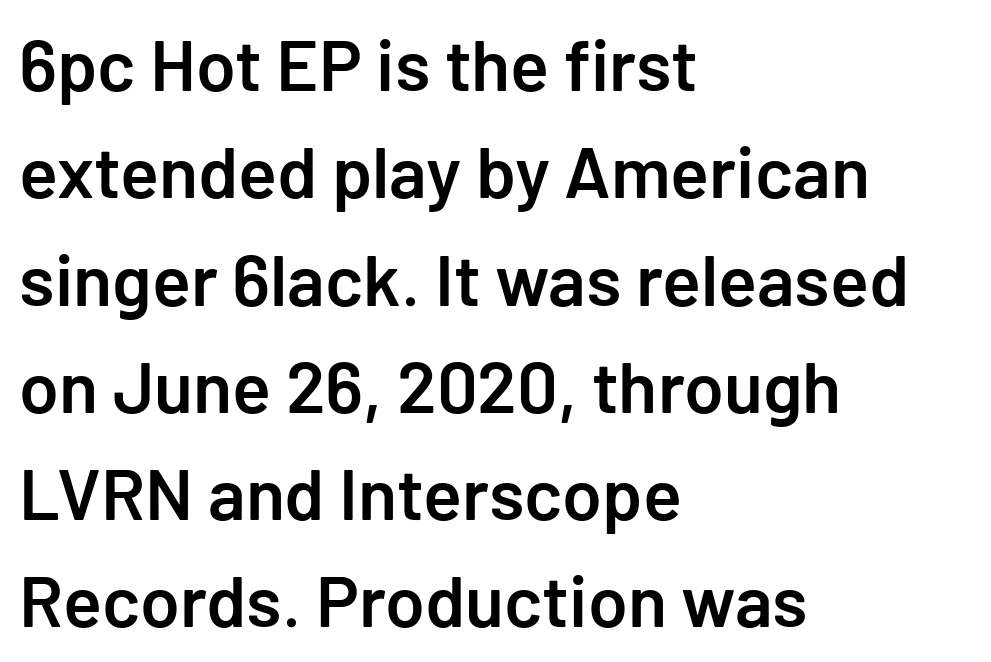
The foot of each line stays bare and open. Nothing sits at the stroke ends, so this counts as sans-serif. A typesetter would call this leading conventional body-copy spacing. Leftover space on each line is placed entirely after the last word.
